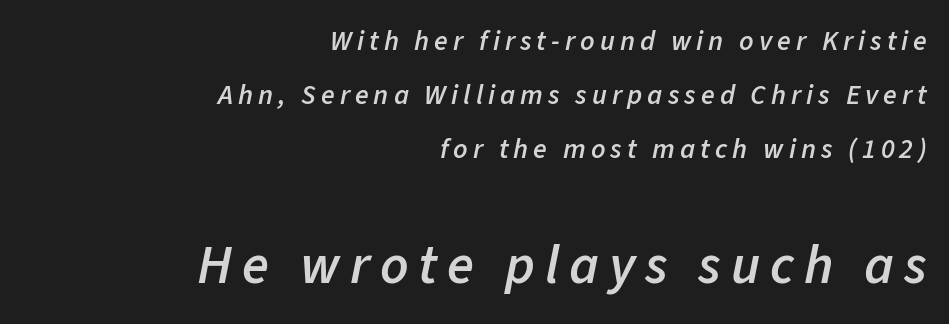
This rendering features lettering with no underline. One-word summary of the alignment: right. Characters are canted at an angle relative to the baseline's perpendicular. Vertically, the passage feels expansive, rows floating well apart.
